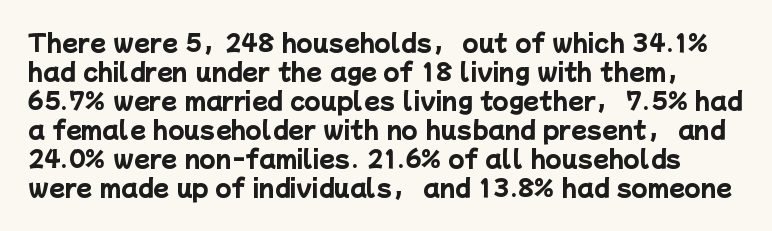
{"bold": "yes", "underline": "no", "line_spacing": "normal", "line_spacing_ratio": 1.26, "letter_spacing": "normal", "letter_spacing_em": 0.0, "glyph_px": 23}
